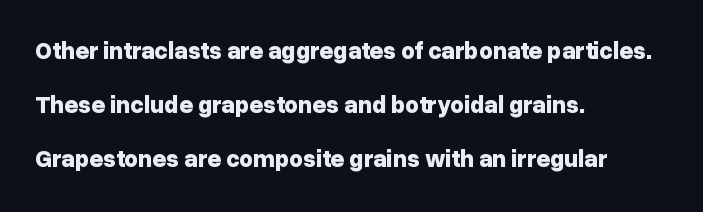
Q: Is the text bold? A: Yes.
Q: Is the text italic (slanted)? A: No, it is upright.
Q: Is the text underlined? A: No.
Q: How is the paragraph aligned? A: Left-aligned.
Q: Is the spacing between letters normal or unusually wide? A: Normal.
Q: Is the spacing between lines tight, normal or loose? A: Loose.
